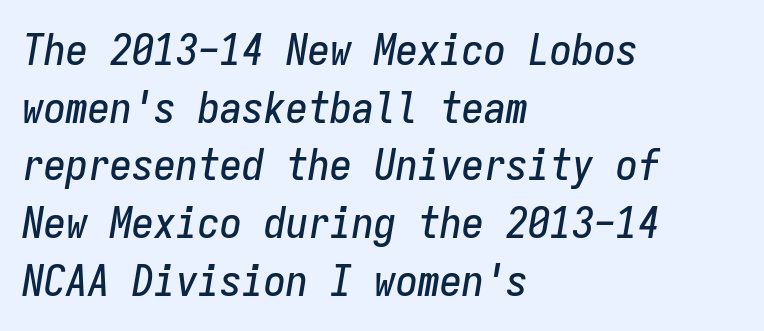
Q: Is the text italic (slanted)? A: Yes, it leans right by about 9 degrees.
Q: Is the text underlined? A: No.
Q: How is the paragraph aligned? A: Left-aligned.
Q: Is the spacing between letters normal or unusually wide? A: Normal.
Q: Is the spacing between lines tight, normal or loose? A: Normal.
Q: Width (condensed, normal, or wide)? A: Condensed.
Q: Stroke contrast? A: Low.
Q: x-height? A: Medium.
Q: Monospaced? A: Yes.
